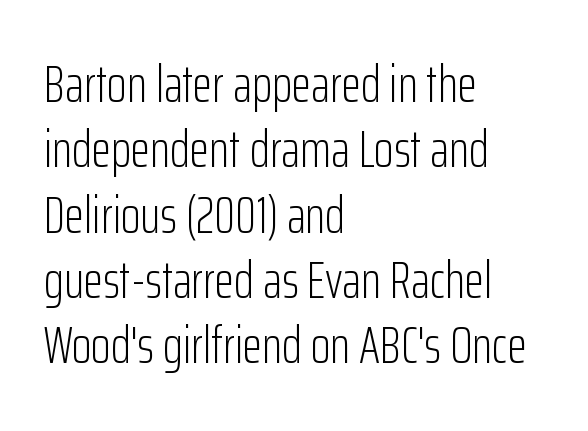
{"serif": "no", "italic": "no", "bold": "no", "weight": "light", "width": "condensed", "stroke_contrast": "low", "x_height": "medium", "monospaced": "no", "underline": "no", "align": "left", "line_spacing": "normal", "line_spacing_ratio": 1.28, "letter_spacing": "normal", "letter_spacing_em": 0.0, "glyph_px": 51}
